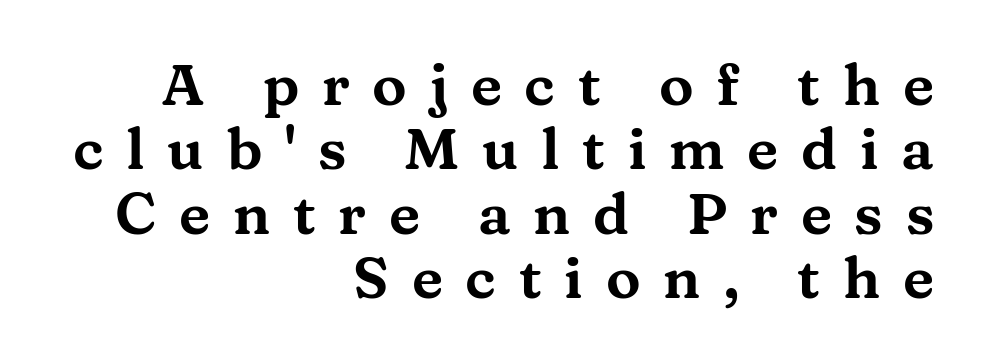
The image shows 58 px wide serif type, upright; set right-aligned, tight line spacing (1.11x), unusually wide letter spacing (+0.39 em), not underlined; medium stroke contrast and a medium x-height.
